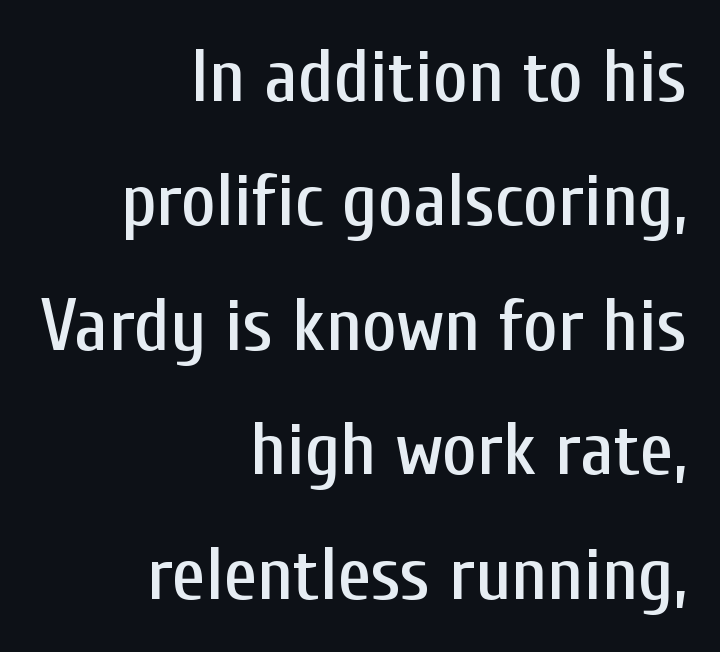
Q: Is the text italic (slanted)? A: No, it is upright.
Q: Is the typeface a serif or a sans-serif typeface? A: Sans-serif.
Q: Is the text underlined? A: No.
Q: How is the paragraph aligned? A: Right-aligned.
Q: Is the spacing between letters normal or unusually wide? A: Normal.
Q: Is the spacing between lines tight, normal or loose? A: Normal.
Q: Width (condensed, normal, or wide)? A: Condensed.
Q: Stroke contrast? A: Low.
Q: x-height? A: Medium.
Q: Monospaced? A: No.
